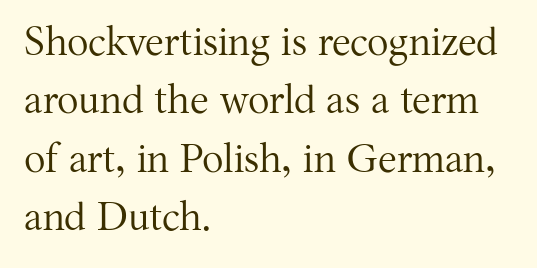
{"serif": "yes", "italic": "no", "bold": "no", "weight": "regular", "width": "normal", "stroke_contrast": "medium", "x_height": "medium", "monospaced": "no", "underline": "no", "align": "left", "line_spacing": "normal", "line_spacing_ratio": 1.46, "letter_spacing": "normal", "letter_spacing_em": 0.0, "glyph_px": 40}
